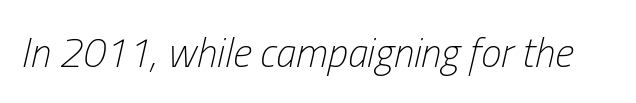
The image shows 41 px light, condensed type, italic (leaning right); set normal letter spacing, not underlined; low stroke contrast and a medium x-height.
